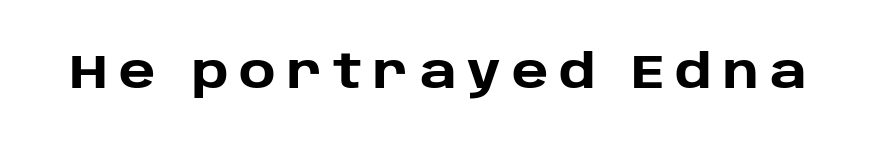
Q: Is the text bold? A: Yes.
Q: Is the text italic (slanted)? A: No, it is upright.
Q: Is the typeface a serif or a sans-serif typeface? A: Sans-serif.
Q: Is the text underlined? A: No.
Q: Is the spacing between letters normal or unusually wide? A: Unusually wide.
Q: Width (condensed, normal, or wide)? A: Normal.
Q: Stroke contrast? A: Low.
Q: x-height? A: Large.
Q: Monospaced? A: No.
